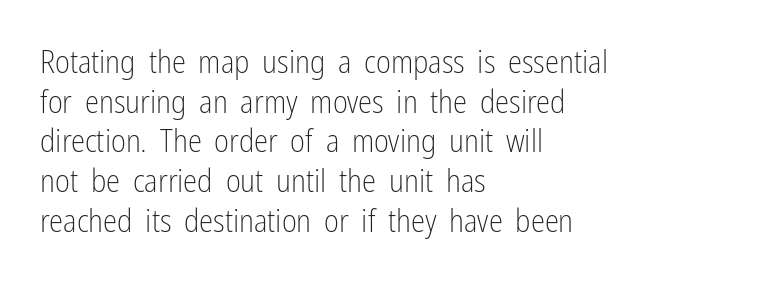
{"serif": "no", "italic": "no", "bold": "no", "weight": "light", "width": "condensed", "stroke_contrast": "low", "x_height": "medium", "monospaced": "no", "underline": "no", "align": "left", "line_spacing_ratio": 1.24, "letter_spacing": "normal", "letter_spacing_em": 0.0, "glyph_px": 32}
